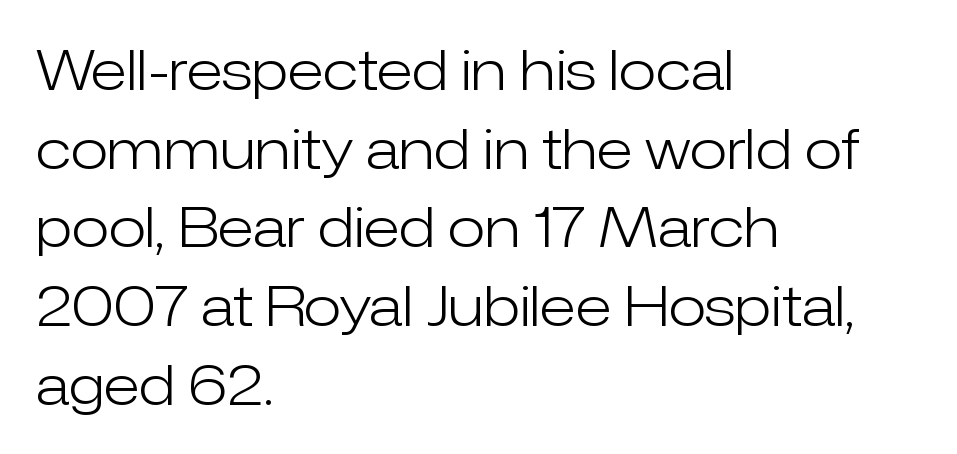
The image shows 55 px light sans-serif type, upright; set left-aligned, normal line spacing (1.43x), normal letter spacing, not underlined; low stroke contrast and a medium x-height.
